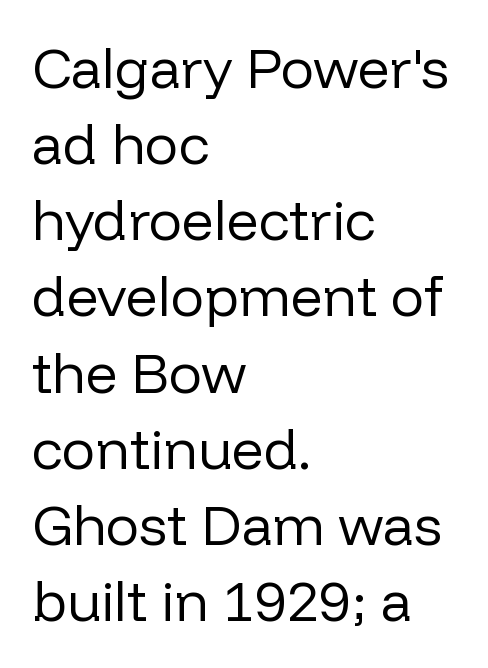
Q: Is the text bold? A: No.
Q: Is the text italic (slanted)? A: No, it is upright.
Q: Is the typeface a serif or a sans-serif typeface? A: Sans-serif.
Q: Is the text underlined? A: No.
Q: How is the paragraph aligned? A: Left-aligned.
Q: Is the spacing between letters normal or unusually wide? A: Normal.
Q: Is the spacing between lines tight, normal or loose? A: Normal.
Q: Width (condensed, normal, or wide)? A: Normal.
Q: Stroke contrast? A: Low.
Q: x-height? A: Medium.
Q: Monospaced? A: No.
